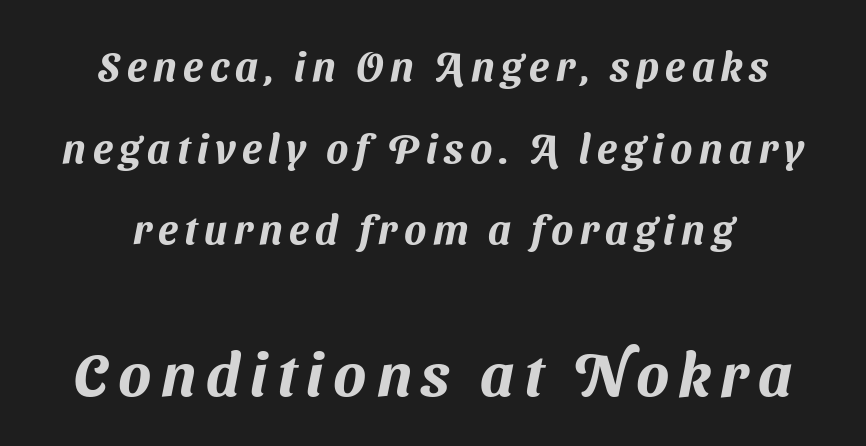
{"serif": "no", "width": "normal", "stroke_contrast": "medium", "x_height": "medium", "monospaced": "no", "underline": "no", "line_spacing": "loose", "line_spacing_ratio": 1.99, "larger_block": "second", "size_ratio": 1.49, "glyph_px": 61}
